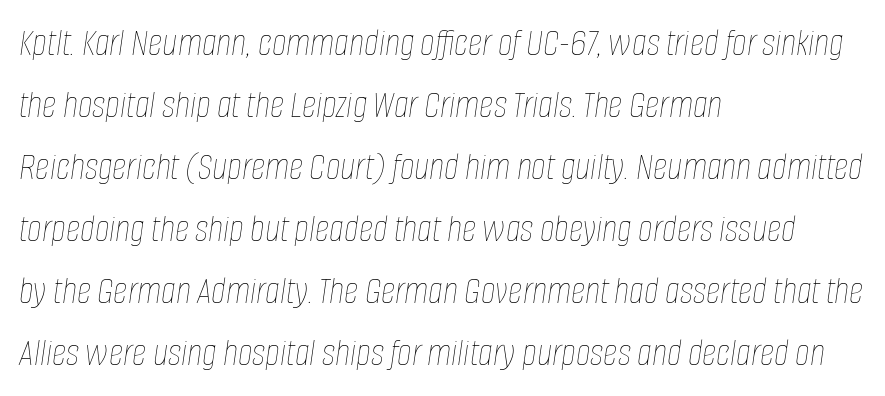
{"italic": "yes", "lean": "right", "slant_degrees": 8, "bold": "no", "weight": "thin", "width": "condensed", "stroke_contrast": "low", "x_height": "large", "monospaced": "no", "underline": "no", "align": "left", "line_spacing": "normal", "line_spacing_ratio": 1.55, "letter_spacing": "normal", "letter_spacing_em": 0.0, "glyph_px": 40}
